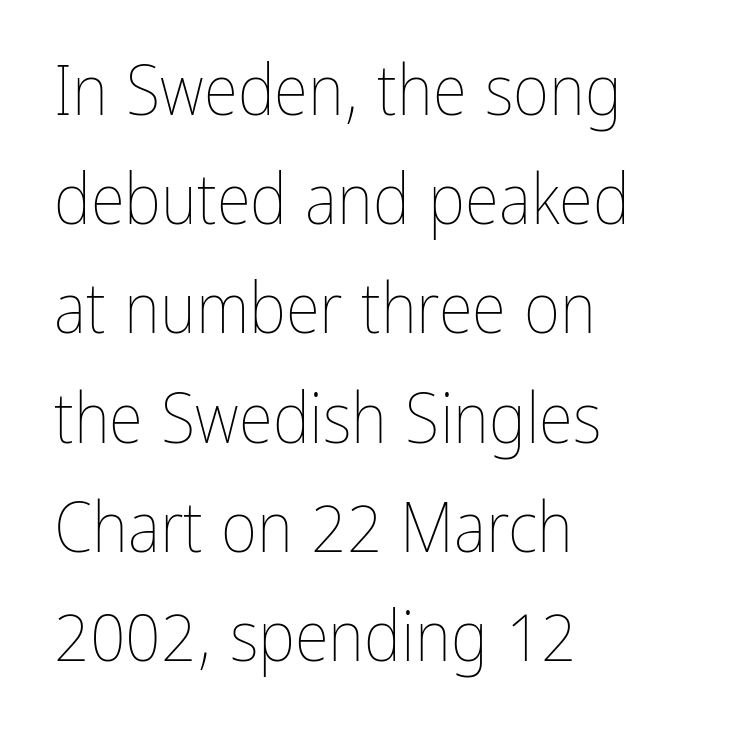
The image shows 70 px thin, condensed type, upright; set left-aligned, normal line spacing (1.56x), normal letter spacing, not underlined; low stroke contrast and a medium x-height.
